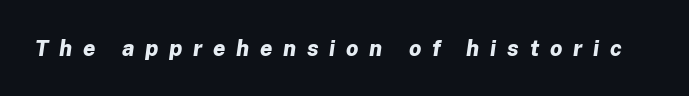
The image shows 22 px bold type, italic (leaning right); set unusually wide letter spacing (+0.49 em), not underlined.
